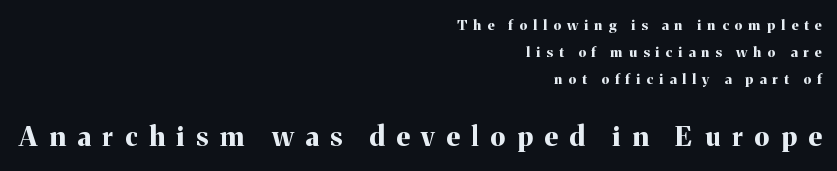
{"italic": "no", "bold": "yes", "underline": "no", "align": "right", "line_spacing": "loose", "line_spacing_ratio": 1.94, "letter_spacing": "wide", "letter_spacing_em": 0.44, "larger_block": "second", "size_ratio": 1.93, "glyph_px": 27}
